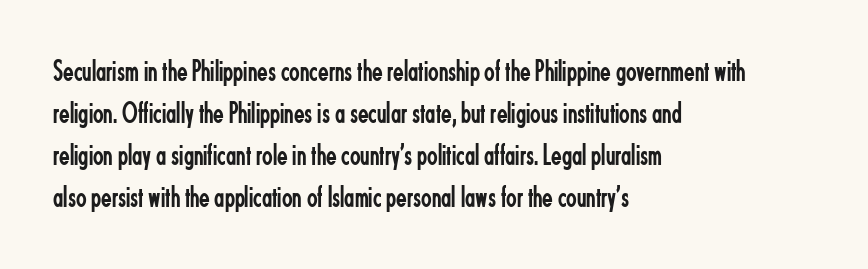
Q: Is the text bold? A: No.
Q: Is the text italic (slanted)? A: No, it is upright.
Q: Is the typeface a serif or a sans-serif typeface? A: Sans-serif.
Q: Is the text underlined? A: No.
Q: How is the paragraph aligned? A: Left-aligned.
Q: Is the spacing between letters normal or unusually wide? A: Normal.
Q: Is the spacing between lines tight, normal or loose? A: Normal.
Q: Width (condensed, normal, or wide)? A: Condensed.
Q: Stroke contrast? A: Low.
Q: x-height? A: Small.
Q: Monospaced? A: No.
